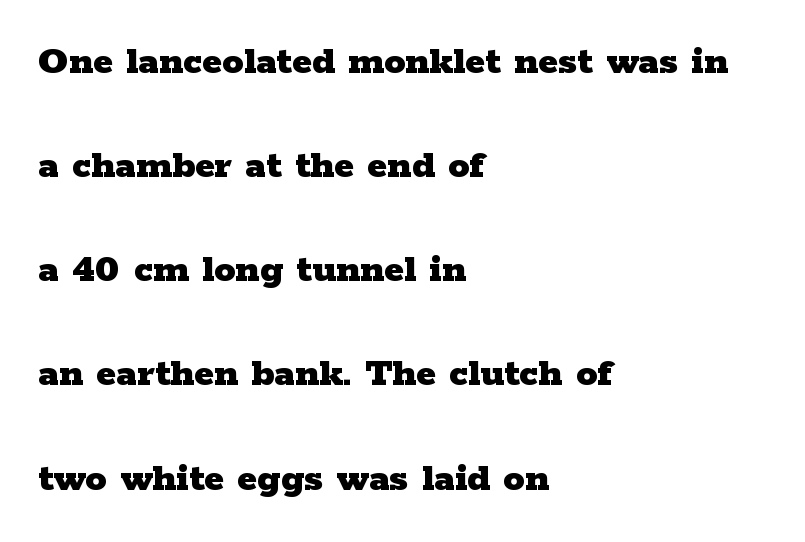
{"serif": "yes", "italic": "no", "bold": "yes", "weight": "heavy", "width": "wide", "stroke_contrast": "low", "x_height": "medium", "monospaced": "no", "underline": "no", "align": "left", "line_spacing": "loose", "line_spacing_ratio": 2.48, "letter_spacing": "normal", "letter_spacing_em": 0.0, "glyph_px": 42}
